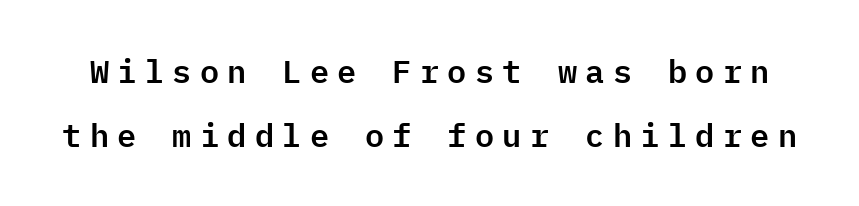
{"serif": "no", "italic": "no", "width": "normal", "stroke_contrast": "low", "x_height": "medium", "monospaced": "yes", "underline": "no", "line_spacing": "loose", "line_spacing_ratio": 1.99, "letter_spacing": "wide", "letter_spacing_em": 0.26, "glyph_px": 32}
